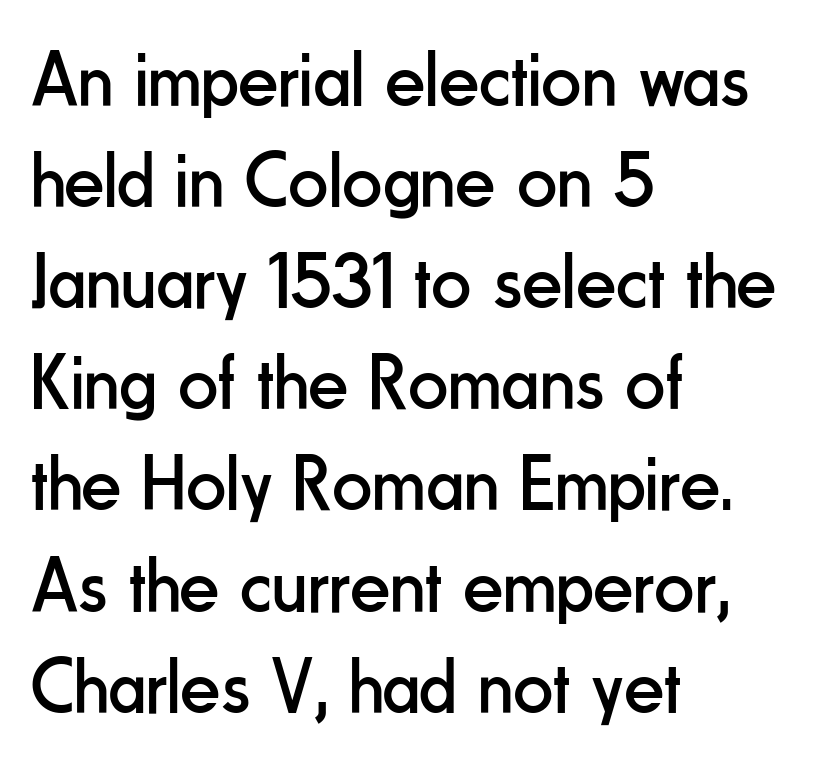
Q: Is the text bold? A: No.
Q: Is the text italic (slanted)? A: No, it is upright.
Q: Is the typeface a serif or a sans-serif typeface? A: Sans-serif.
Q: Is the text underlined? A: No.
Q: How is the paragraph aligned? A: Left-aligned.
Q: Is the spacing between letters normal or unusually wide? A: Normal.
Q: Is the spacing between lines tight, normal or loose? A: Normal.
Q: Width (condensed, normal, or wide)? A: Condensed.
Q: Stroke contrast? A: Low.
Q: x-height? A: Small.
Q: Monospaced? A: No.
